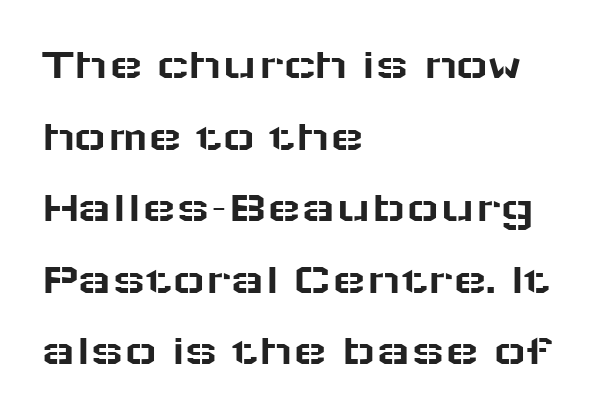
Quick note: underline off. The lines in this sample share a left origin and differ only in where they stop. Do the characters align in a grid? No, the font is proportional. Unlike italic type, these characters show no tilt at all.
